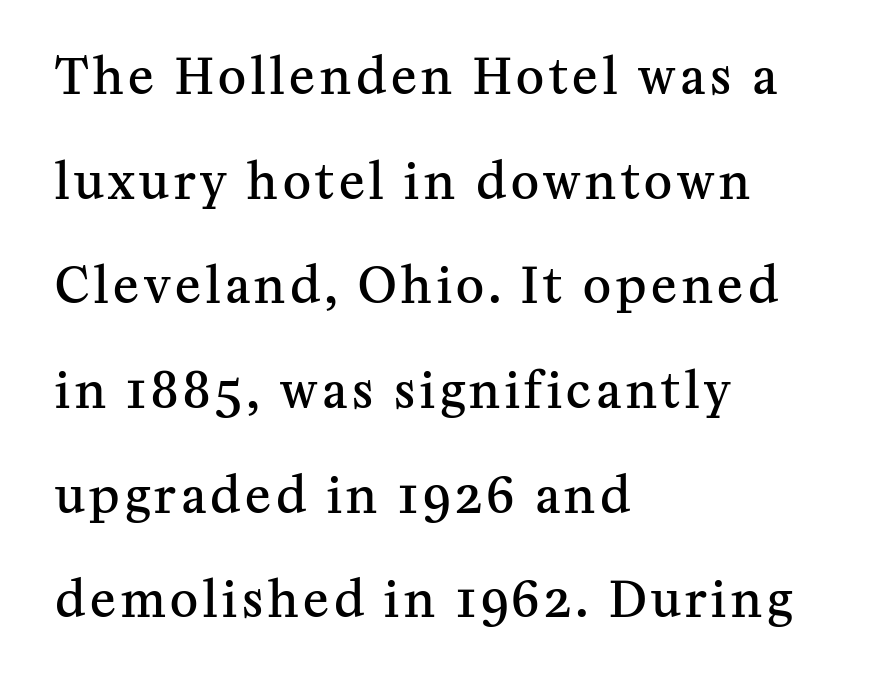
The image shows 48 px semibold serif type, upright; set left-aligned, loose line spacing (2.18x), not underlined; medium stroke contrast and a medium x-height.
